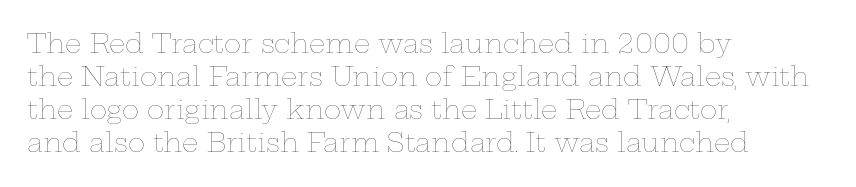
{"italic": "no", "bold": "no", "underline": "no", "align": "left", "line_spacing": "normal", "line_spacing_ratio": 1.27, "letter_spacing": "normal", "letter_spacing_em": 0.0, "glyph_px": 26}
